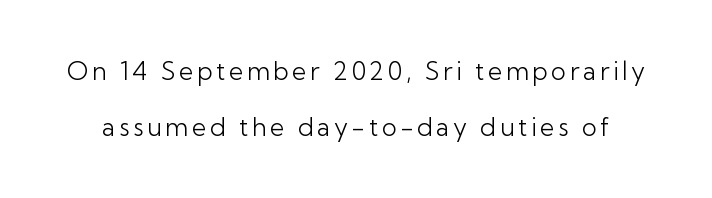
The image shows 25 px text type, upright; set loose line spacing (2.23x), not underlined.
